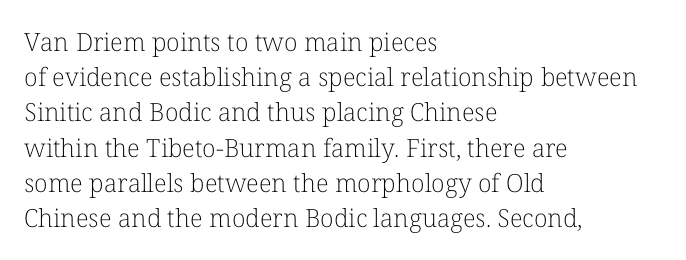
Q: Is the text bold? A: No.
Q: Is the text italic (slanted)? A: No, it is upright.
Q: Is the text underlined? A: No.
Q: How is the paragraph aligned? A: Left-aligned.
Q: Is the spacing between letters normal or unusually wide? A: Normal.
Q: Is the spacing between lines tight, normal or loose? A: Normal.
